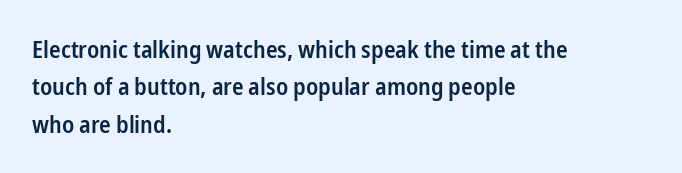
{"italic": "no", "bold": "semi", "underline": "no", "align": "left", "line_spacing": "normal", "line_spacing_ratio": 1.56, "letter_spacing": "normal", "letter_spacing_em": 0.0, "glyph_px": 24}
